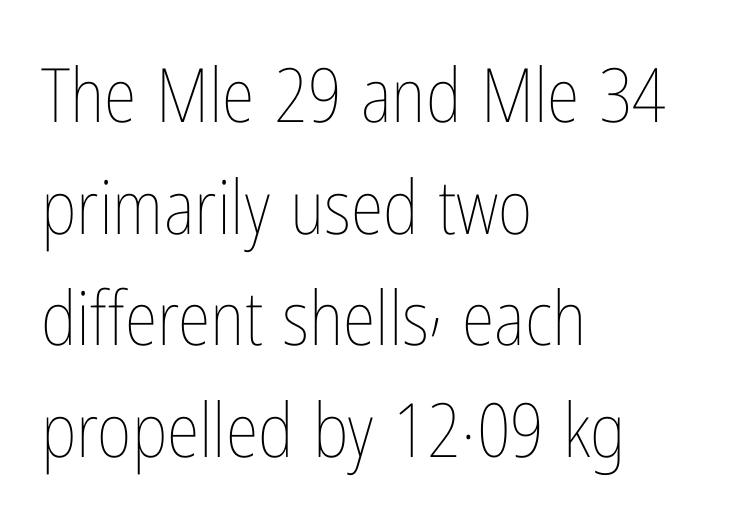
The image shows 75 px thin, condensed type, upright; set left-aligned, normal line spacing (1.49x), normal letter spacing, not underlined; low stroke contrast and a medium x-height.
